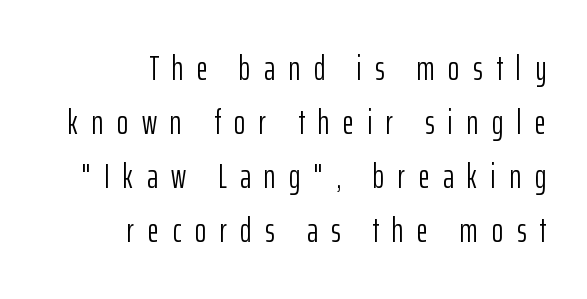
Q: Is the text bold? A: No.
Q: Is the text italic (slanted)? A: No, it is upright.
Q: Is the typeface a serif or a sans-serif typeface? A: Sans-serif.
Q: Is the text underlined? A: No.
Q: How is the paragraph aligned? A: Right-aligned.
Q: Is the spacing between letters normal or unusually wide? A: Unusually wide.
Q: Is the spacing between lines tight, normal or loose? A: Normal.
Q: Width (condensed, normal, or wide)? A: Condensed.
Q: Stroke contrast? A: Low.
Q: x-height? A: Medium.
Q: Monospaced? A: No.
